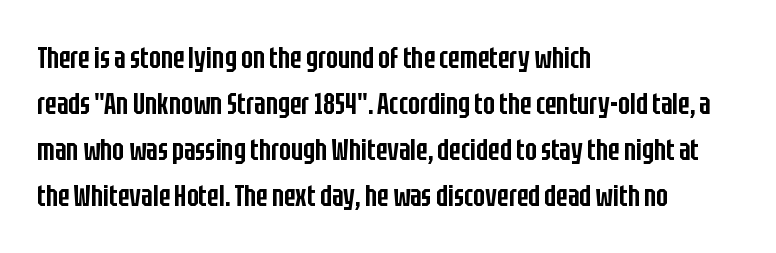
Q: Is the text bold? A: Semi-bold.
Q: Is the text italic (slanted)? A: No, it is upright.
Q: Is the typeface a serif or a sans-serif typeface? A: Sans-serif.
Q: Is the text underlined? A: No.
Q: How is the paragraph aligned? A: Left-aligned.
Q: Is the spacing between letters normal or unusually wide? A: Normal.
Q: Is the spacing between lines tight, normal or loose? A: Normal.
Q: Width (condensed, normal, or wide)? A: Condensed.
Q: Stroke contrast? A: Low.
Q: x-height? A: Large.
Q: Monospaced? A: No.
